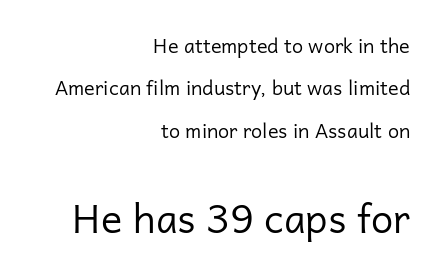
The passage shown stacks its lines with a broad gap. In terms of letterform style, serifs are entirely absent. Character widths vary here, with narrow letters taking less room than wide ones. Plain, unruled lines of type. Which of the two is more prominent by size? The second, at the bottom.
